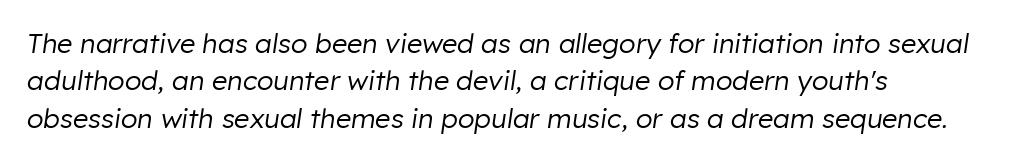
These lines sit exactly where default settings would place them. This rendering features lettering with no underline. The face used here is rendered with its standard letterfit. Compared with a centered layout, this one pins lines to the left instead. Does the lettering tilt? It does — this is italic. Bold? No — there's no thickening of the strokes.
